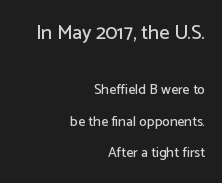
{"italic": "no", "underline": "no", "align": "right", "line_spacing": "loose", "line_spacing_ratio": 2.26, "letter_spacing": "normal", "letter_spacing_em": 0.0, "larger_block": "first", "size_ratio": 1.43, "glyph_px": 20}
